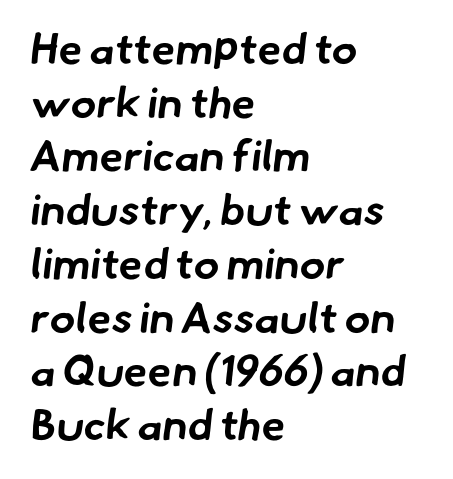
The characters look thick and weighty, a clear bold. Each letter keeps its own natural width here, so spacing adapts to shape. Just letters on the line, the space beneath them empty. Observe the absence of serifs on each vertical stroke in this sample.
